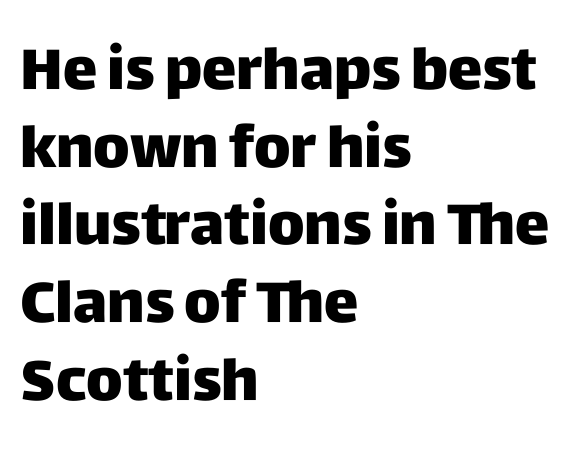
{"serif": "no", "italic": "no", "width": "normal", "stroke_contrast": "low", "x_height": "large", "monospaced": "no", "underline": "no", "align": "left", "line_spacing": "normal", "line_spacing_ratio": 1.34, "letter_spacing": "normal", "letter_spacing_em": 0.0, "glyph_px": 58}
